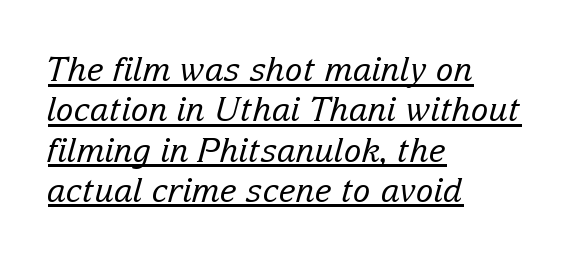
{"serif": "yes", "italic": "yes", "lean": "right", "slant_degrees": 15, "bold": "no", "weight": "regular", "width": "normal", "stroke_contrast": "low", "x_height": "medium", "monospaced": "no", "underline": "yes", "align": "left", "line_spacing_ratio": 1.22, "letter_spacing": "normal", "letter_spacing_em": 0.0, "glyph_px": 33}
